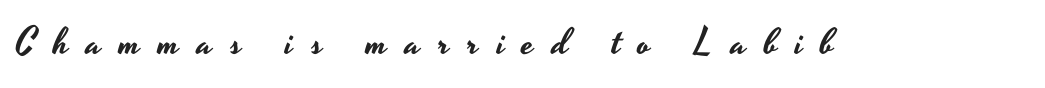
The image shows 37 px wide sans-serif type; set unusually wide letter spacing (+0.48 em), not underlined; low stroke contrast and a small x-height.
